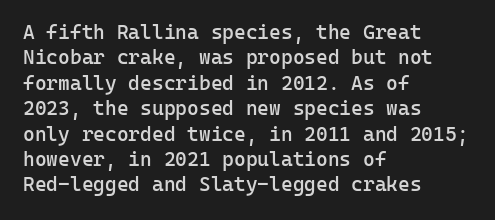
The image shows 20 px text type, upright; set left-aligned, normal line spacing (1.27x), normal letter spacing, not underlined.
